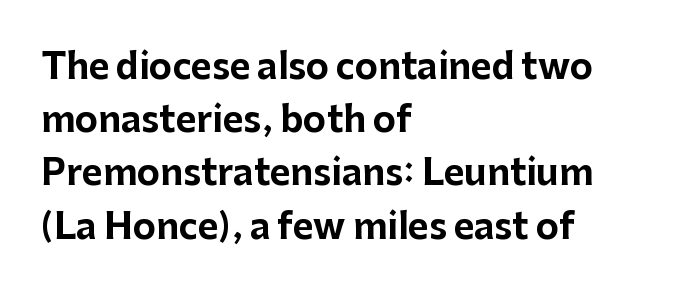
No word sits above an underline. Tall strokes in this sample are plumb rather than angled. Does the copy run flush right? No — it runs flush left. Line spacing here is normal. Students, this is bold: see how much ink each stroke carries.
